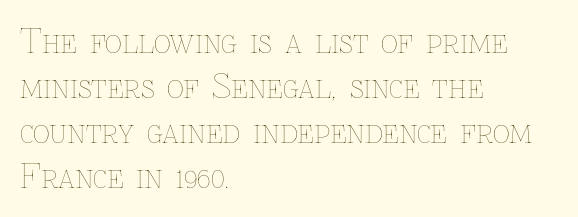
{"italic": "no", "bold": "no", "weight": "thin", "width": "normal", "stroke_contrast": "low", "x_height": "medium", "monospaced": "no", "underline": "no", "align": "left", "line_spacing": "normal", "line_spacing_ratio": 1.36, "letter_spacing": "normal", "letter_spacing_em": 0.0, "glyph_px": 33}
